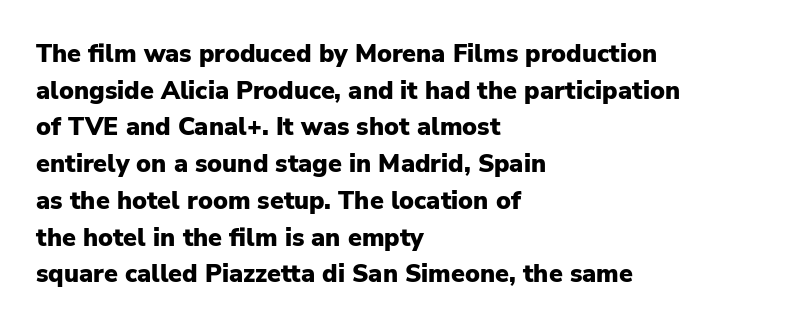
Compared with an ordinary text face, these strokes are far heavier — a full bold. Tall strokes in this sample are plumb rather than angled. Reading down the block, your eye returns to a fixed left position each line. The space directly below the letters is spotless. Leading matches the norm, producing a regular column. The type is set solid horizontally, with unmodified tracking.
